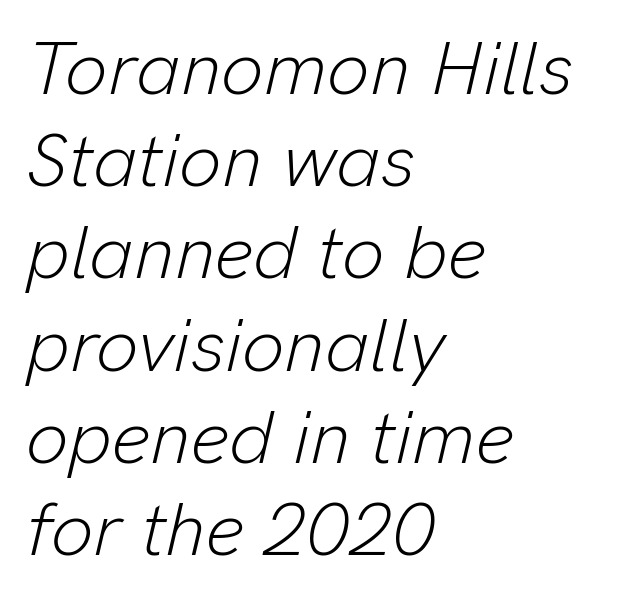
The specimen reads as italic at a glance. Inter-character spacing is left at the font's built-in metrics. Here the designer chose a conventional face with non-uniform glyph widths. The gap between lines stays unmarked. Line beginnings align vertically; line endings do not. Weight class: somewhere from thin through regular.
